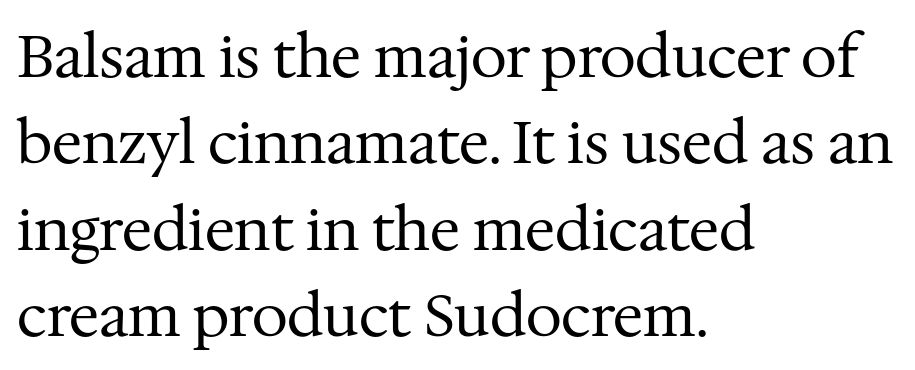
The image shows 58 px regular-weight serif type, upright; set left-aligned, normal line spacing (1.49x), normal letter spacing, not underlined; medium stroke contrast and a medium x-height.
